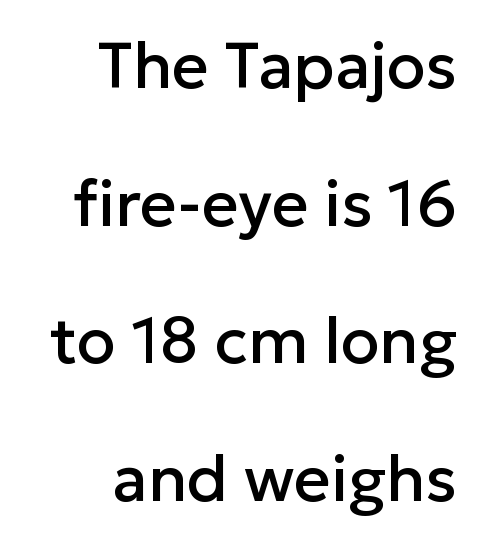
The image shows 64 px sans-serif type, upright; set right-aligned, loose line spacing (2.15x), normal letter spacing, not underlined; low stroke contrast and a medium x-height.
